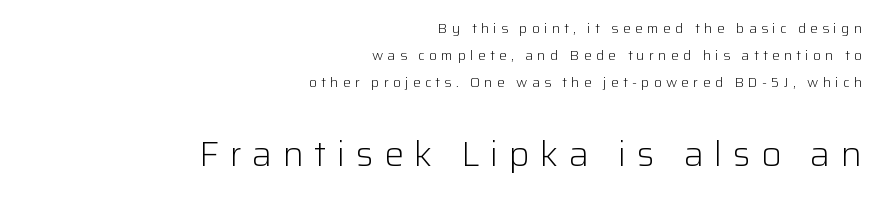
Q: Is the text bold? A: No.
Q: Is the text italic (slanted)? A: No, it is upright.
Q: Is the typeface a serif or a sans-serif typeface? A: Sans-serif.
Q: Is the text underlined? A: No.
Q: How is the paragraph aligned? A: Right-aligned.
Q: Is the spacing between letters normal or unusually wide? A: Unusually wide.
Q: Is the spacing between lines tight, normal or loose? A: Loose.
Q: Which block of text is set in a larger size, the first (top) or the second (bottom)? A: The second (bottom) one.
Q: Width (condensed, normal, or wide)? A: Normal.
Q: Stroke contrast? A: Low.
Q: x-height? A: Medium.
Q: Monospaced? A: No.
